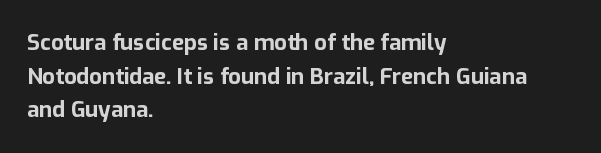
Q: Is the text bold? A: Yes.
Q: Is the text italic (slanted)? A: No, it is upright.
Q: Is the text underlined? A: No.
Q: How is the paragraph aligned? A: Left-aligned.
Q: Is the spacing between letters normal or unusually wide? A: Normal.
Q: Is the spacing between lines tight, normal or loose? A: Normal.
